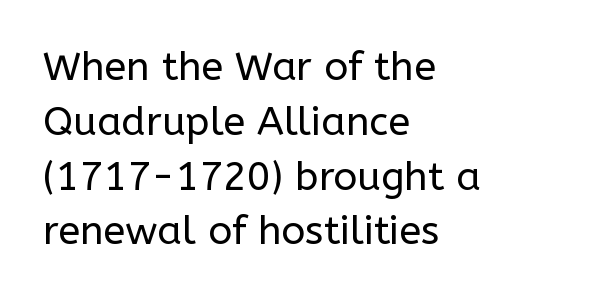
The rag falls on the right side of this text block. The font is comparable to plain body text, perhaps lighter. The zone under the glyphs is completely vacant. The letters advance in unequal steps, a hallmark of proportional type.
